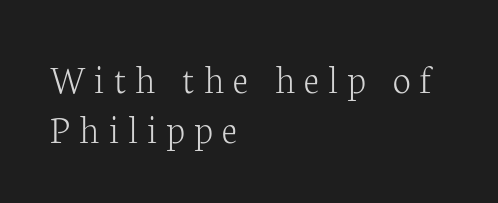
{"serif": "yes", "italic": "no", "bold": "no", "weight": "light", "width": "normal", "stroke_contrast": "low", "x_height": "medium", "monospaced": "no", "underline": "no", "align": "left", "line_spacing_ratio": 1.21, "letter_spacing": "wide", "letter_spacing_em": 0.22, "glyph_px": 41}
